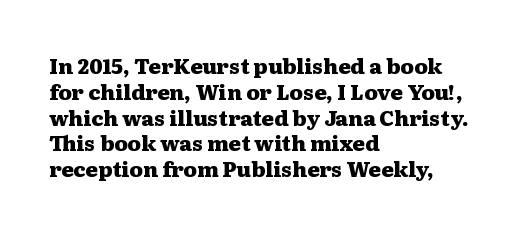
The letters stand upright; this is a roman face. Every row of glyphs begins at an identical x-position on the left. Between one letter and the next there's only the usual sliver of space. Caption: bold face, heavy strokes.
